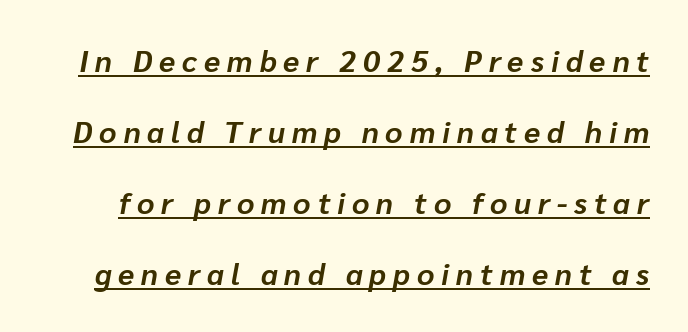
{"italic": "yes", "lean": "right", "slant_degrees": 10, "bold": "yes", "weight": "bold", "width": "normal", "stroke_contrast": "low", "x_height": "medium", "monospaced": "no", "underline": "yes", "line_spacing": "loose", "line_spacing_ratio": 2.37, "letter_spacing": "wide", "letter_spacing_em": 0.23, "glyph_px": 30}
